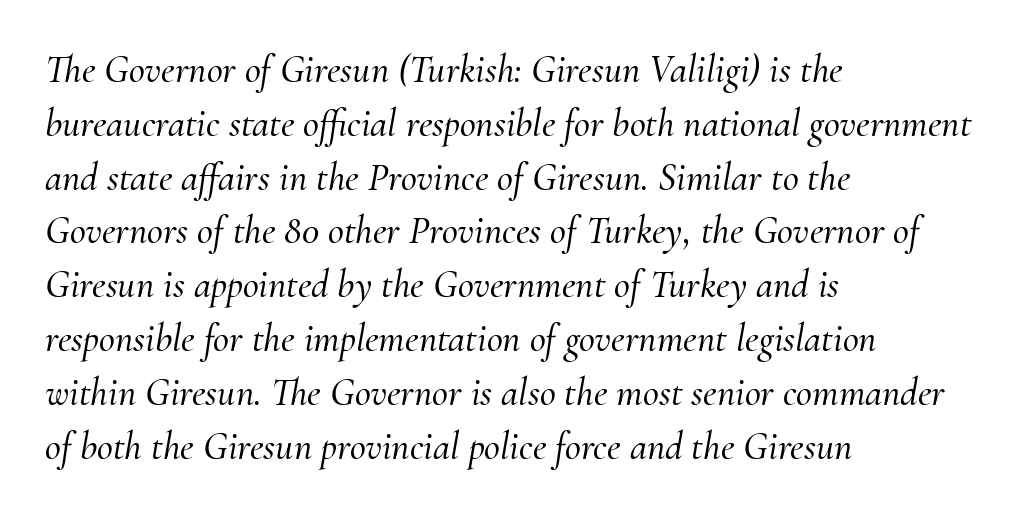
Horizontally, the lines are justified to the leading edge only. What stands out about the letter spacing? Nothing — it is the standard amount. Would a proofreader flag this as italicized? Yes. Each new line begins a customary step beneath the previous one. Honestly, there is no underline to notice here at all. Here the designer chose a conventional face with non-uniform glyph widths.
